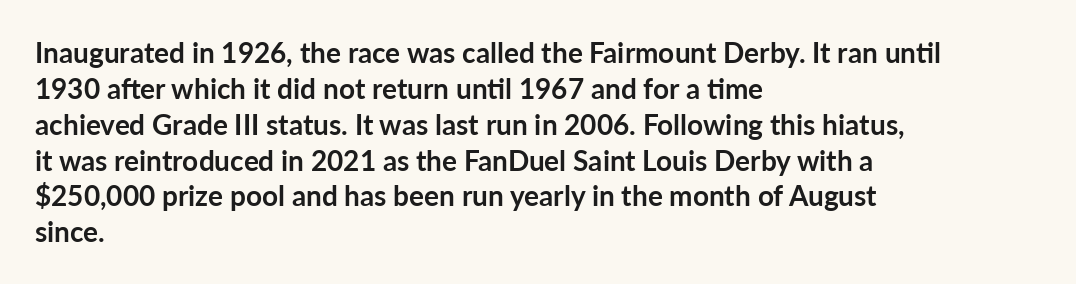
The passage shown is typeset with a sans-serif family. What's the leading like? Ordinary, nothing unusual. This sample has the flowing, uneven cadence of proportional lettering. Heft: maximum for text — a bold. The compositor pushed each line to the left boundary. The words here are not underlined.
